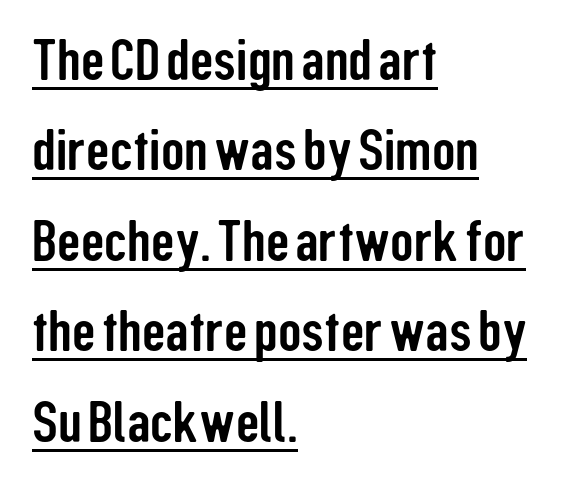
{"serif": "no", "italic": "no", "width": "condensed", "stroke_contrast": "low", "x_height": "medium", "monospaced": "no", "underline": "yes", "align": "left", "line_spacing": "normal", "line_spacing_ratio": 1.56, "letter_spacing": "normal", "letter_spacing_em": 0.0, "glyph_px": 58}
